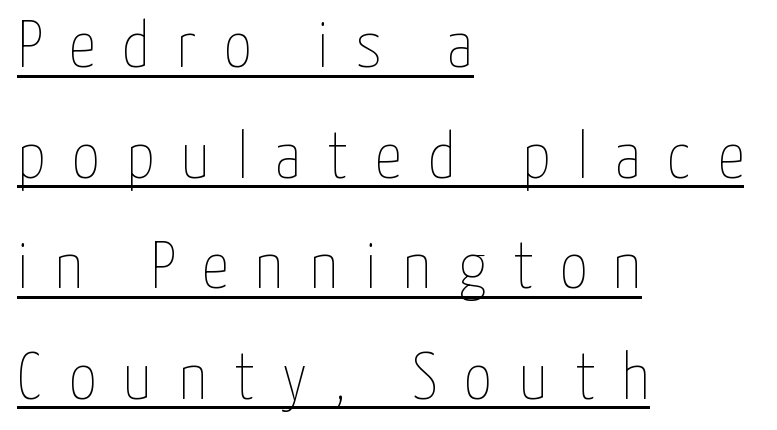
Q: Is the text bold? A: No.
Q: Is the text italic (slanted)? A: No, it is upright.
Q: Is the text underlined? A: Yes.
Q: How is the paragraph aligned? A: Left-aligned.
Q: Is the spacing between letters normal or unusually wide? A: Unusually wide.
Q: Is the spacing between lines tight, normal or loose? A: Normal.
Q: Width (condensed, normal, or wide)? A: Condensed.
Q: Stroke contrast? A: Low.
Q: x-height? A: Medium.
Q: Monospaced? A: No.
